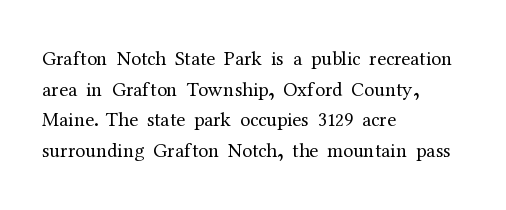
The image shows 20 px text type, upright; set left-aligned, normal line spacing (1.53x), normal letter spacing, not underlined.
